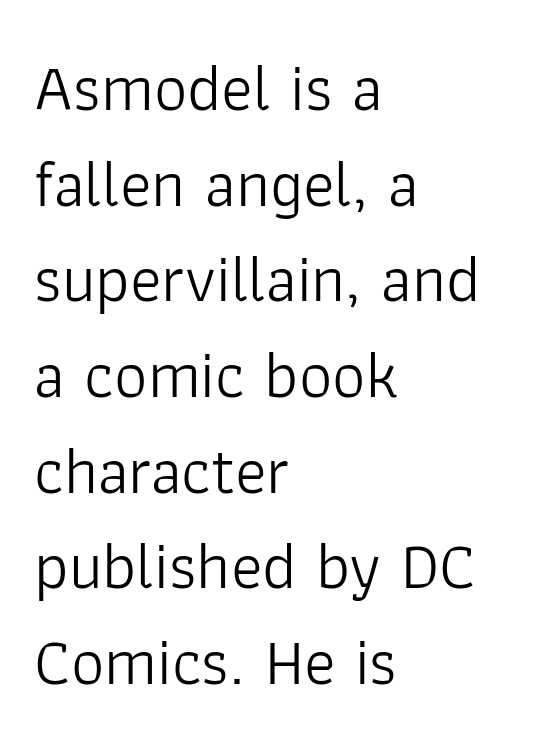
{"serif": "no", "italic": "no", "bold": "no", "weight": "light", "width": "normal", "stroke_contrast": "low", "x_height": "medium", "monospaced": "no", "underline": "no", "align": "left", "line_spacing": "normal", "line_spacing_ratio": 1.45, "letter_spacing": "normal", "letter_spacing_em": 0.0, "glyph_px": 66}
